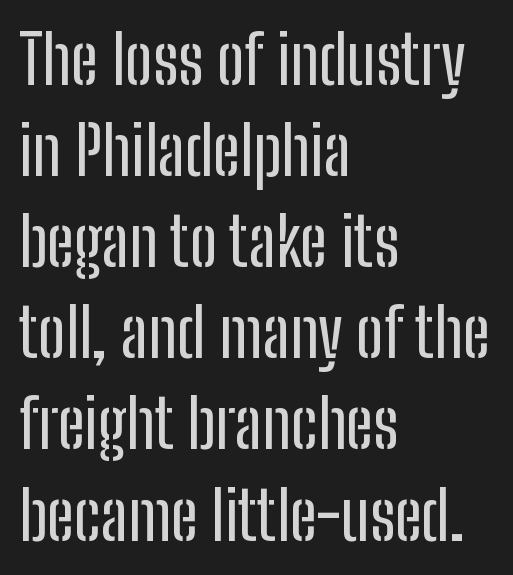
The image shows 67 px condensed sans-serif type, upright; set left-aligned, normal line spacing (1.36x), normal letter spacing, not underlined; low stroke contrast and a medium x-height.
